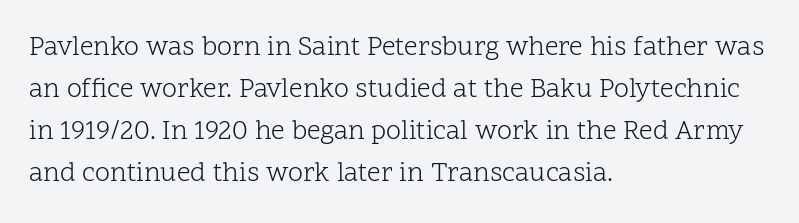
Anything drawn beneath the words? Only blank space. Each word holds together tightly as a unit, with standard inter-letter gaps. Each stroke keeps to a modest, everyday thickness or less. Normally led — the rows are evenly, conventionally spaced. In CSS terms this would be text-align: left. Does the lettering tilt? It doesn't — this is upright.
